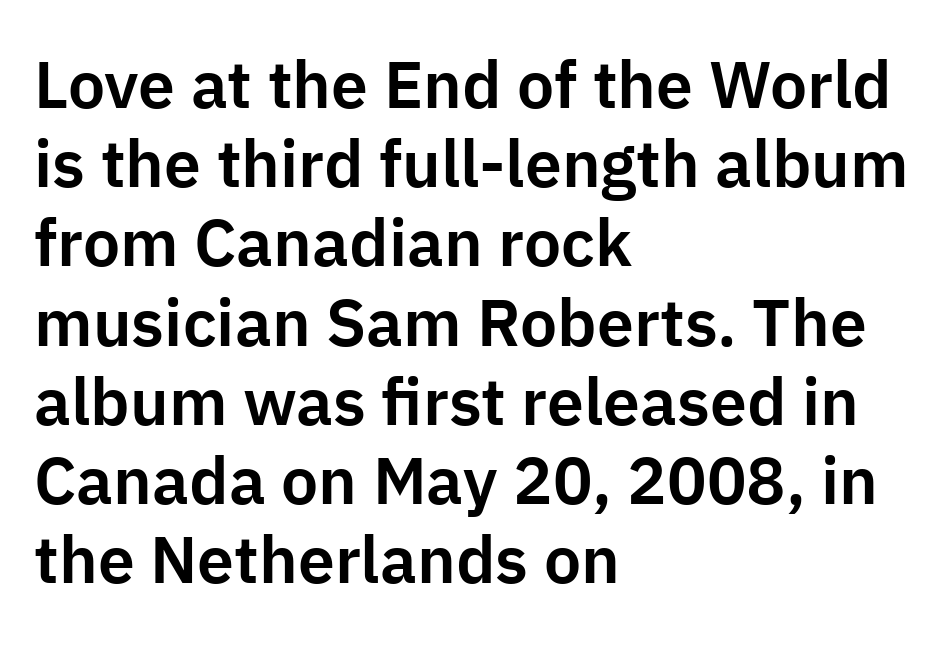
The line texture is even and compact thanks to regular tracking. Just letters on the line, the space beneath them empty. The letters carry no serifs — their stems end cleanly without finishing strokes. A roman cut, with each character standing at attention. Spacing verdict: proportional, widths tailored to each character.
